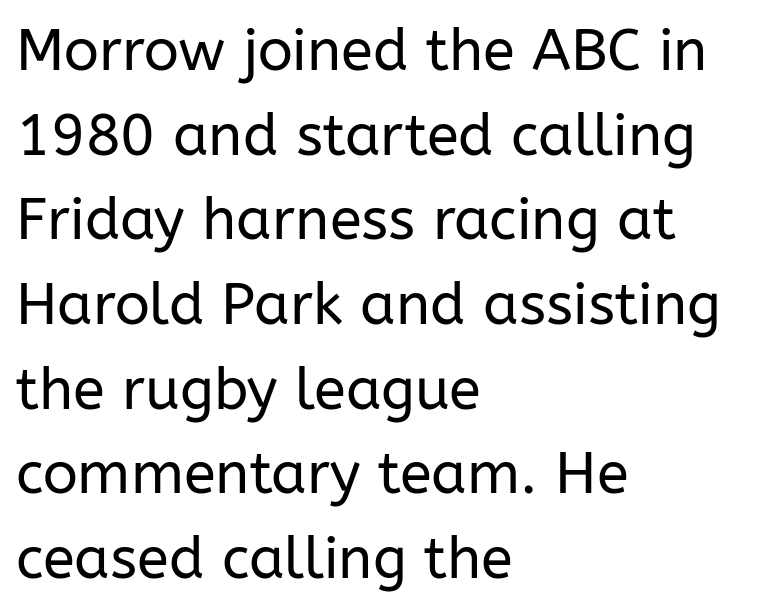
Q: Is the text bold? A: No.
Q: Is the text italic (slanted)? A: No, it is upright.
Q: Is the typeface a serif or a sans-serif typeface? A: Sans-serif.
Q: Is the text underlined? A: No.
Q: How is the paragraph aligned? A: Left-aligned.
Q: Is the spacing between letters normal or unusually wide? A: Normal.
Q: Is the spacing between lines tight, normal or loose? A: Normal.
Q: Width (condensed, normal, or wide)? A: Normal.
Q: Stroke contrast? A: Low.
Q: x-height? A: Medium.
Q: Monospaced? A: No.
